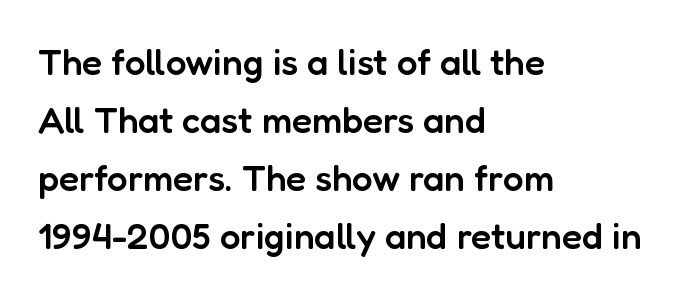
Q: Is the text bold? A: Semi-bold.
Q: Is the text italic (slanted)? A: No, it is upright.
Q: Is the typeface a serif or a sans-serif typeface? A: Sans-serif.
Q: Is the text underlined? A: No.
Q: How is the paragraph aligned? A: Left-aligned.
Q: Is the spacing between letters normal or unusually wide? A: Normal.
Q: Is the spacing between lines tight, normal or loose? A: Normal.
Q: Width (condensed, normal, or wide)? A: Normal.
Q: Stroke contrast? A: Low.
Q: x-height? A: Medium.
Q: Monospaced? A: No.
